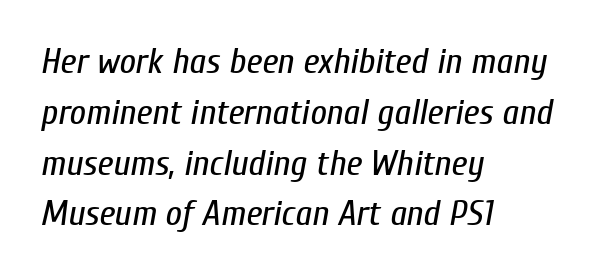
The image shows 36 px regular-weight, condensed type, italic (leaning right); set left-aligned, normal line spacing (1.41x), normal letter spacing, not underlined; low stroke contrast and a medium x-height.
